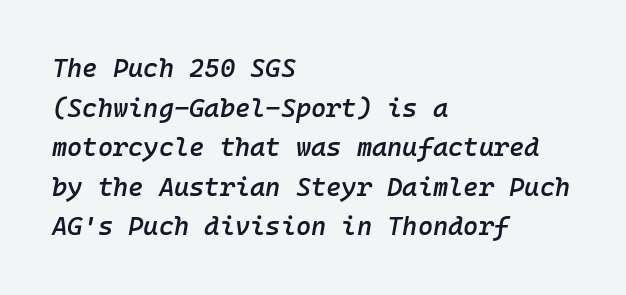
Q: Is the text bold? A: Semi-bold.
Q: Is the text italic (slanted)? A: Yes, it leans right by about 10 degrees.
Q: Is the text underlined? A: No.
Q: How is the paragraph aligned? A: Left-aligned.
Q: Is the spacing between letters normal or unusually wide? A: Normal.
Q: Is the spacing between lines tight, normal or loose? A: Normal.
